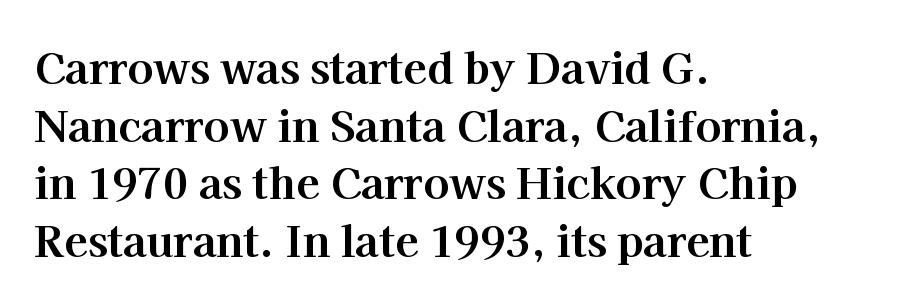
{"serif": "yes", "italic": "no", "bold": "yes", "weight": "bold", "width": "normal", "stroke_contrast": "high", "x_height": "medium", "monospaced": "no", "underline": "no", "align": "left", "line_spacing": "normal", "line_spacing_ratio": 1.34, "letter_spacing": "normal", "letter_spacing_em": 0.0, "glyph_px": 43}
